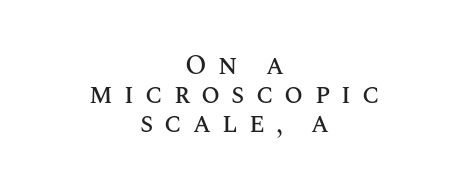
The image shows 27 px text type, upright; set centered, tight line spacing (1.07x), unusually wide letter spacing (+0.41 em), not underlined.
